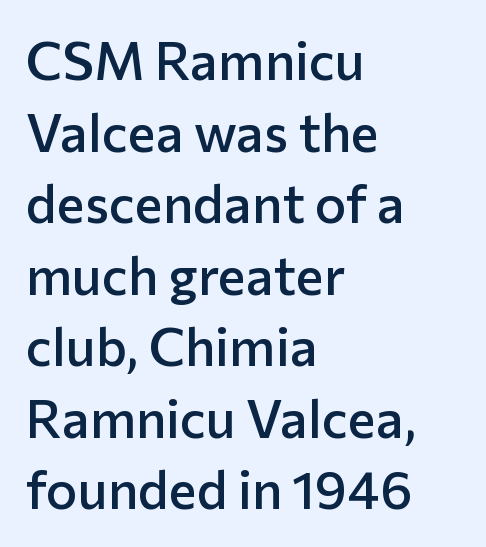
The image shows 53 px semibold sans-serif type, upright; set left-aligned, normal line spacing (1.35x), normal letter spacing, not underlined; low stroke contrast and a medium x-height.
